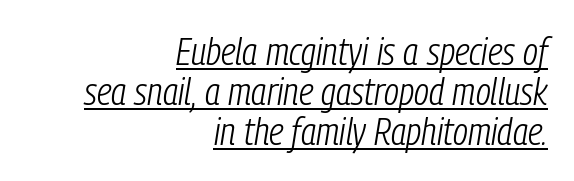
Every character sits at an angle, as italics do. The font sits on the lighter half of the weight spectrum, regular included. Horizontal alignment here is rightward, an uncommon choice for prose. Very little white space separates one row of letters from the next. Observe the ordinary spacing: letters are neighbours, not strangers. Underline: present.
